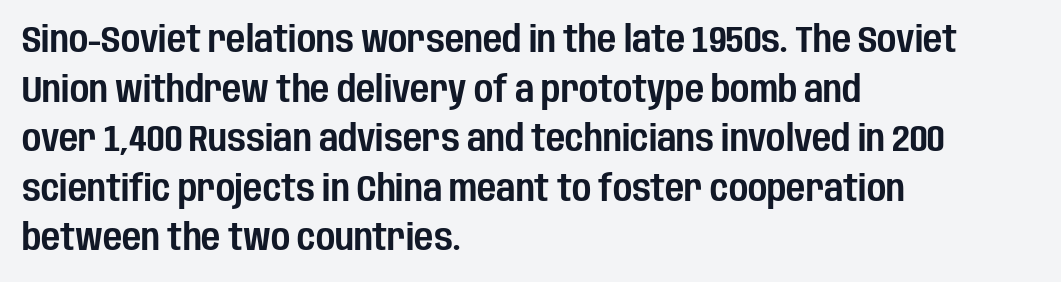
Are there feet on the stems? There aren't — it's a sans. Words float on clear page, feet unadorned. Nobody touched the tracking dial on this one. Left-aligned paragraph, ragged on the right.
